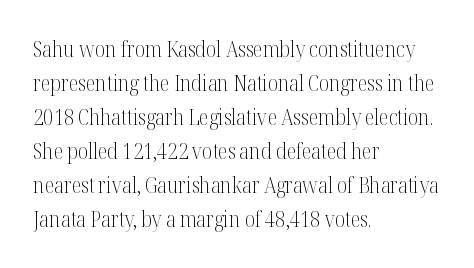
The image shows 22 px text type, upright; set left-aligned, normal line spacing (1.55x), normal letter spacing, not underlined.
